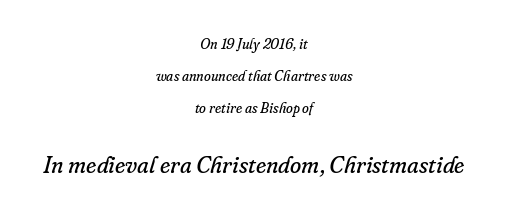
Words appear dense and cohesive because spacing is normal. Notice how the stems are inclined rather than vertical — that's the hallmark of italics. This is not heavy type; no bold has been used. Regarding leading, the lines here are spaced well apart. The second block has been scaled up relative to the first. A student would call this center alignment; a typographer would say set centered.
